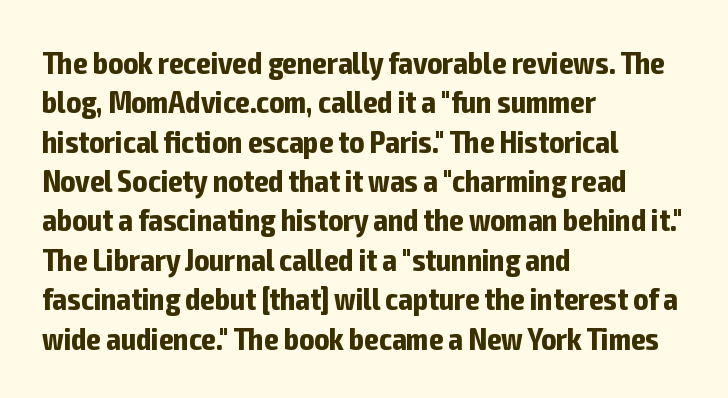
The glyphs in this specimen are sans serif. The rows are spaced the way most documents space them. How are the letters spaced? Ordinarily, with no added tracking. Is this a fixed-width face? No — the glyphs have proportional, varying widths. The string is rendered with underlining switched off. Set as a true bold cut, around the 700 mark.
